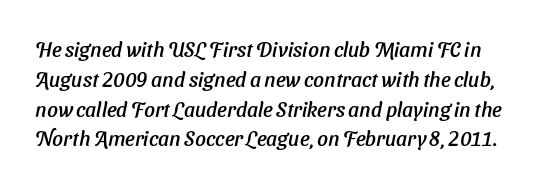
Q: Is the text underlined? A: No.
Q: Is the spacing between letters normal or unusually wide? A: Normal.
Q: Is the spacing between lines tight, normal or loose? A: Normal.
